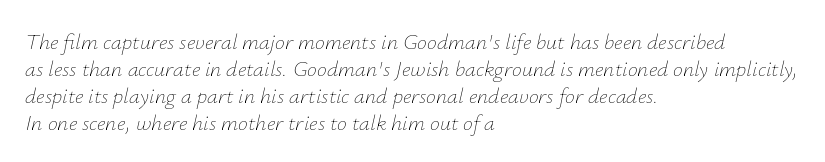
Q: Is the text bold? A: No.
Q: Is the text italic (slanted)? A: Yes, it leans right by about 12 degrees.
Q: Is the text underlined? A: No.
Q: How is the paragraph aligned? A: Left-aligned.
Q: Is the spacing between letters normal or unusually wide? A: Normal.
